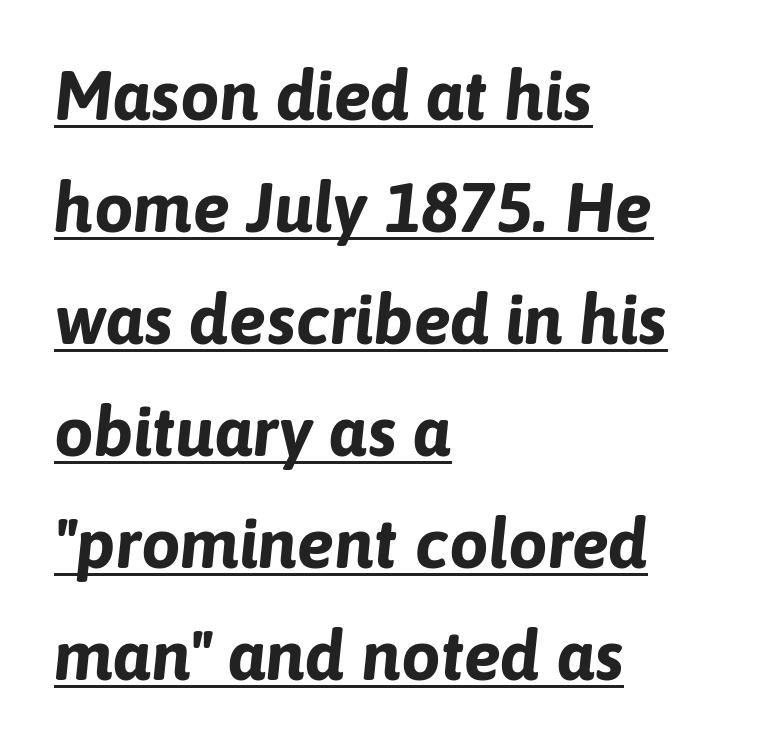
{"italic": "yes", "lean": "right", "slant_degrees": 6, "bold": "yes", "weight": "bold", "width": "normal", "stroke_contrast": "low", "x_height": "medium", "monospaced": "no", "underline": "yes", "align": "left", "line_spacing": "normal", "line_spacing_ratio": 1.6, "letter_spacing": "normal", "letter_spacing_em": 0.0, "glyph_px": 70}
